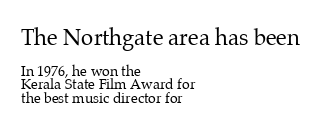
Which chunk is bigger? The first one — the top block dwarfs the bottom. In terms of leading, this rendering errs on the cramped side. Is the stroke heavy? The answer is a plain regular-or-lighter. The horizontal fit of the characters is conventional and even. Teacher's note: observe the even left margin — that is flush-left alignment. The specimen reads as upright at a glance.
